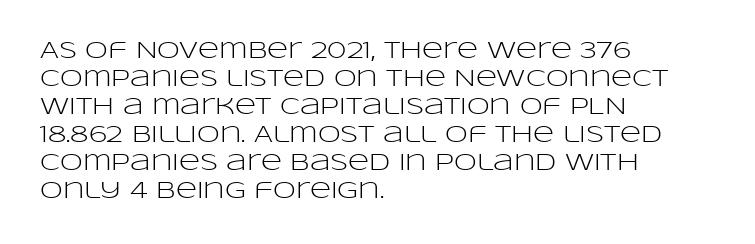
Q: Is the text bold? A: No.
Q: Is the text italic (slanted)? A: No, it is upright.
Q: Is the text underlined? A: No.
Q: How is the paragraph aligned? A: Left-aligned.
Q: Is the spacing between letters normal or unusually wide? A: Normal.
